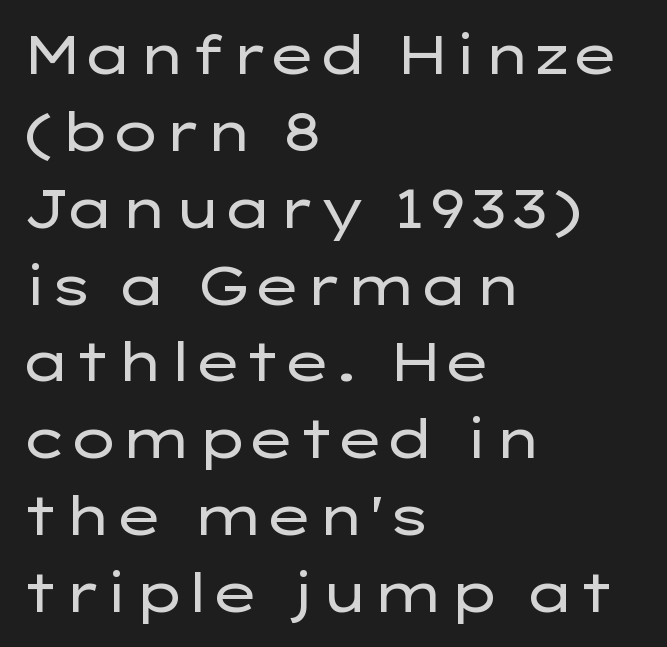
Q: Is the text bold? A: No.
Q: Is the text italic (slanted)? A: No, it is upright.
Q: Is the typeface a serif or a sans-serif typeface? A: Sans-serif.
Q: Is the text underlined? A: No.
Q: How is the paragraph aligned? A: Left-aligned.
Q: Is the spacing between letters normal or unusually wide? A: Normal.
Q: Is the spacing between lines tight, normal or loose? A: Normal.
Q: Width (condensed, normal, or wide)? A: Wide.
Q: Stroke contrast? A: Low.
Q: x-height? A: Medium.
Q: Monospaced? A: No.
